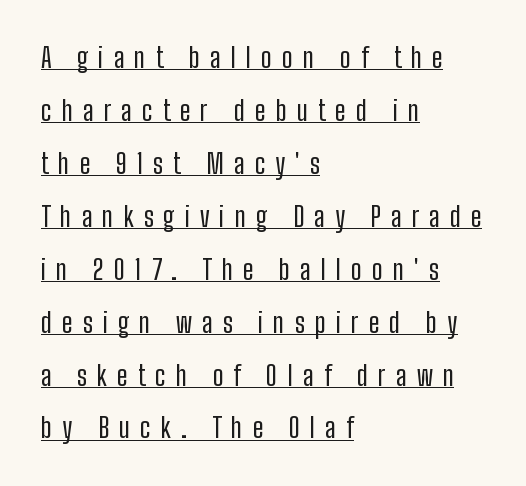
Q: Is the text bold? A: No.
Q: Is the text italic (slanted)? A: No, it is upright.
Q: Is the text underlined? A: Yes.
Q: How is the paragraph aligned? A: Left-aligned.
Q: Is the spacing between letters normal or unusually wide? A: Unusually wide.
Q: Is the spacing between lines tight, normal or loose? A: Loose.
